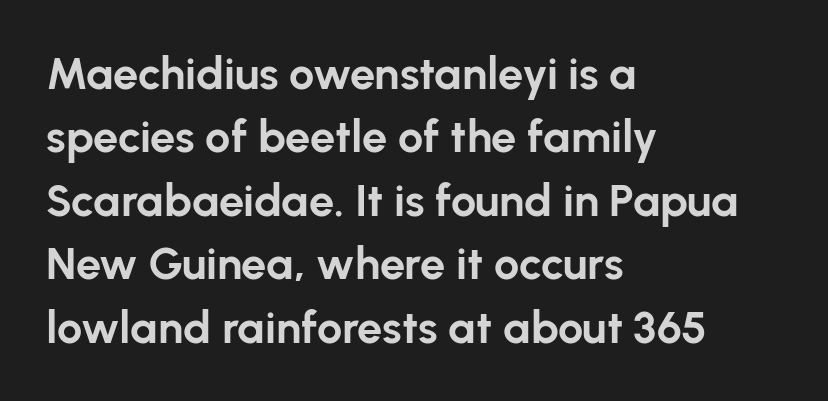
The image shows 45 px bold sans-serif type, upright; set left-aligned, normal line spacing (1.41x), normal letter spacing, not underlined; low stroke contrast and a medium x-height.
